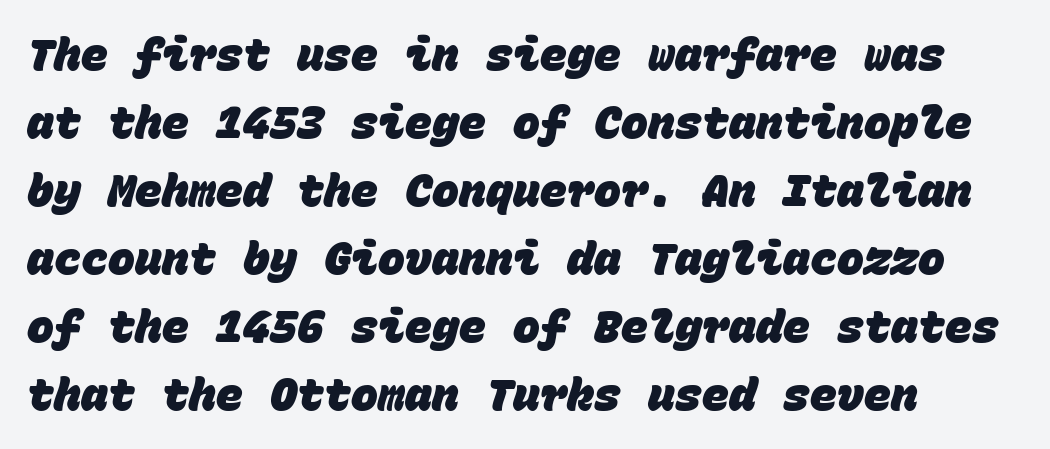
{"serif": "no", "bold": "yes", "weight": "heavy", "width": "normal", "stroke_contrast": "low", "x_height": "large", "monospaced": "yes", "underline": "no", "align": "left", "line_spacing": "normal", "line_spacing_ratio": 1.51, "letter_spacing": "normal", "letter_spacing_em": 0.0, "glyph_px": 45}
